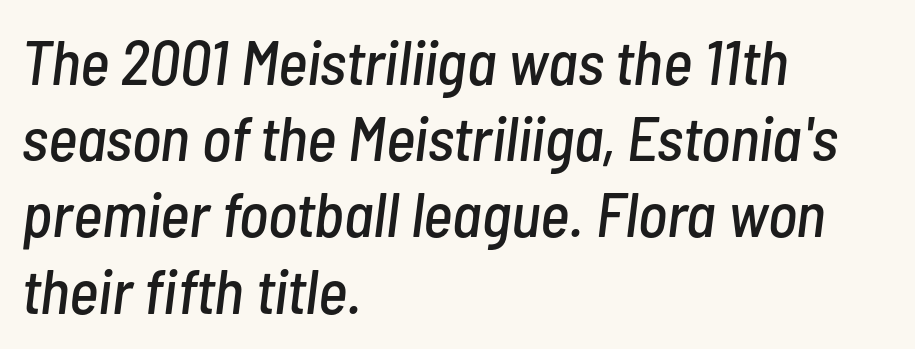
{"italic": "yes", "lean": "right", "slant_degrees": 7, "width": "condensed", "stroke_contrast": "low", "x_height": "medium", "monospaced": "no", "underline": "no", "align": "left", "line_spacing_ratio": 1.21, "letter_spacing": "normal", "letter_spacing_em": 0.0, "glyph_px": 63}
